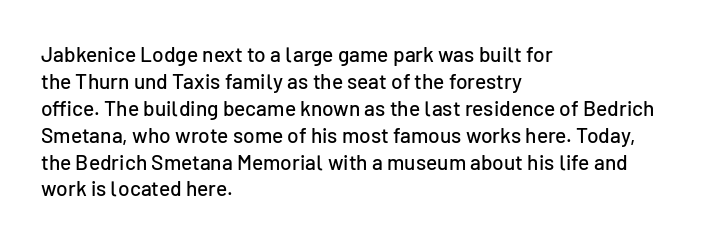
No word sits above an underline. Rendered with straight, roman letterforms. A typesetter would call this leading conventional body-copy spacing. Nothing unusual about the tracking: characters are spaced as the font intends. Line starts are locked; line ends wander.
